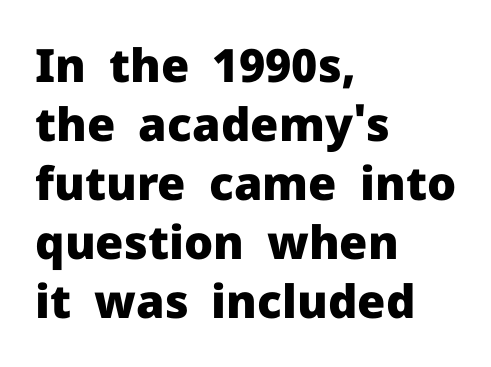
The image shows 46 px heavy sans-serif type, upright; set left-aligned, normal line spacing (1.28x), normal letter spacing, not underlined; low stroke contrast and a medium x-height.
